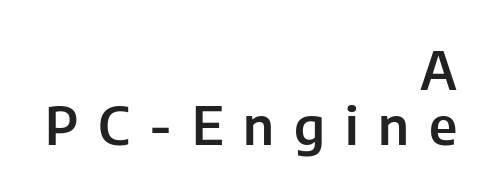
Q: Is the text italic (slanted)? A: No, it is upright.
Q: Is the typeface a serif or a sans-serif typeface? A: Sans-serif.
Q: Is the text underlined? A: No.
Q: How is the paragraph aligned? A: Right-aligned.
Q: Is the spacing between letters normal or unusually wide? A: Unusually wide.
Q: Is the spacing between lines tight, normal or loose? A: Tight.
Q: Width (condensed, normal, or wide)? A: Normal.
Q: Stroke contrast? A: Low.
Q: x-height? A: Medium.
Q: Monospaced? A: No.
